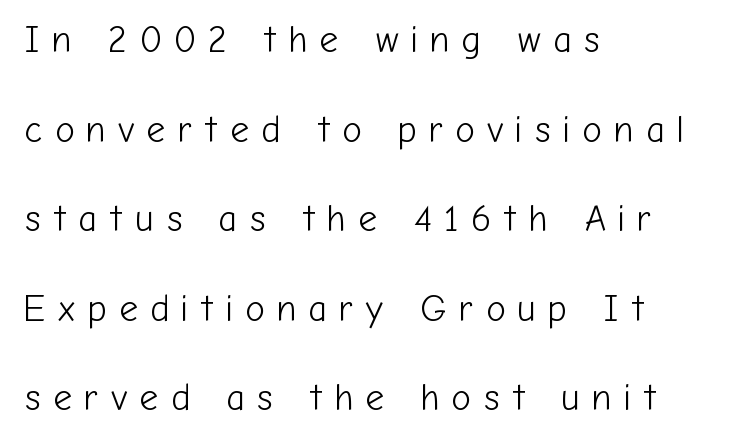
The image shows 37 px light sans-serif type, upright; set left-aligned, loose line spacing (2.42x), unusually wide letter spacing (+0.32 em), not underlined; low stroke contrast and a medium x-height.
